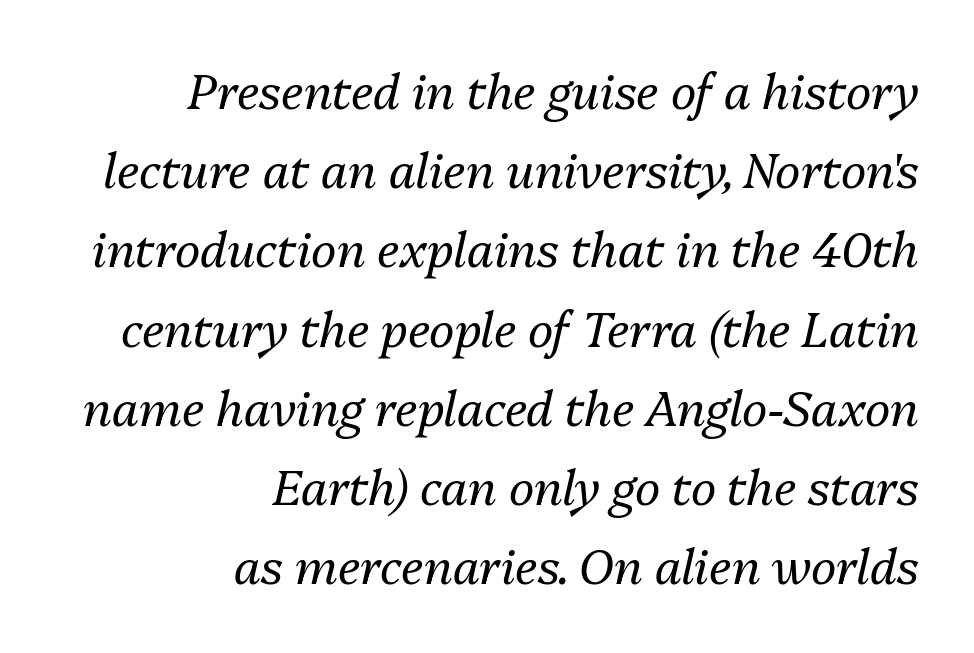
{"italic": "yes", "lean": "right", "slant_degrees": 13, "bold": "no", "weight": "regular", "width": "normal", "stroke_contrast": "medium", "x_height": "medium", "monospaced": "no", "underline": "no", "align": "right", "line_spacing": "normal", "line_spacing_ratio": 1.65, "letter_spacing": "normal", "letter_spacing_em": 0.0, "glyph_px": 48}
